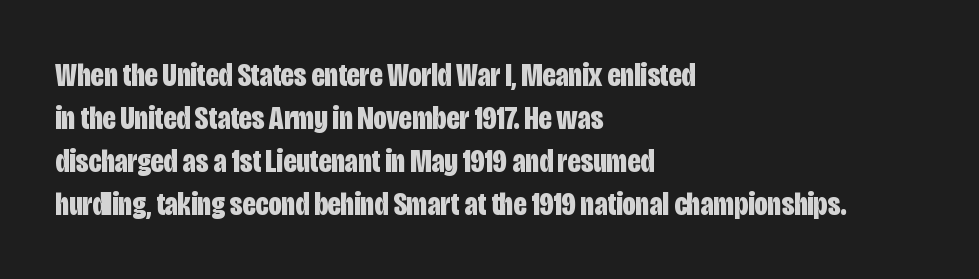
Q: Is the text bold? A: Yes.
Q: Is the text italic (slanted)? A: No, it is upright.
Q: Is the typeface a serif or a sans-serif typeface? A: Sans-serif.
Q: Is the text underlined? A: No.
Q: How is the paragraph aligned? A: Left-aligned.
Q: Is the spacing between letters normal or unusually wide? A: Normal.
Q: Is the spacing between lines tight, normal or loose? A: Normal.
Q: Width (condensed, normal, or wide)? A: Condensed.
Q: Stroke contrast? A: Low.
Q: x-height? A: Large.
Q: Monospaced? A: No.
